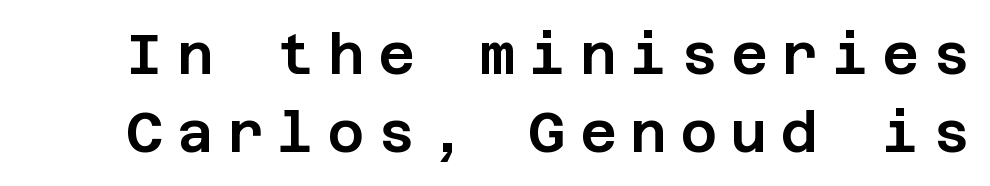
Q: Is the text italic (slanted)? A: No, it is upright.
Q: Is the typeface a serif or a sans-serif typeface? A: Sans-serif.
Q: Is the text underlined? A: No.
Q: Is the spacing between letters normal or unusually wide? A: Unusually wide.
Q: Is the spacing between lines tight, normal or loose? A: Normal.
Q: Width (condensed, normal, or wide)? A: Normal.
Q: Stroke contrast? A: Low.
Q: x-height? A: Large.
